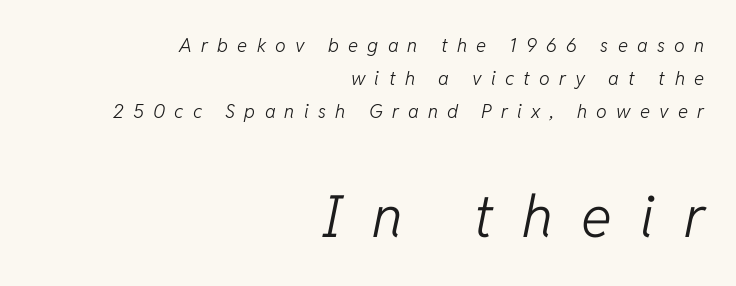
{"italic": "yes", "lean": "right", "slant_degrees": 11, "bold": "no", "weight": "light", "width": "normal", "stroke_contrast": "low", "x_height": "medium", "monospaced": "no", "underline": "no", "align": "right", "line_spacing_ratio": 1.74, "letter_spacing": "wide", "letter_spacing_em": 0.49, "larger_block": "second", "size_ratio": 3.05, "glyph_px": 58}
